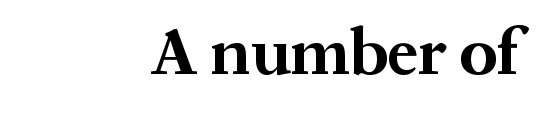
Plain, unruled lines of type. Caption: multi-line text, flush right, ragged left. In terms of posture, this sample is upright. The typesetting leans heavy: a genuine bold. These lines keep a tight, regular rhythm from letter to letter.
